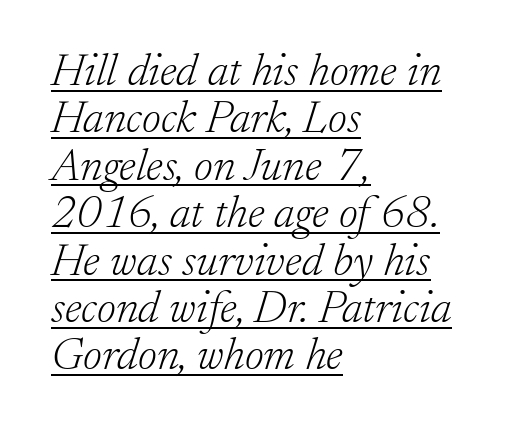
The image shows 46 px light serif type, italic (leaning right); set left-aligned, tight line spacing (1.03x), normal letter spacing, underlined; low stroke contrast and a small x-height.
